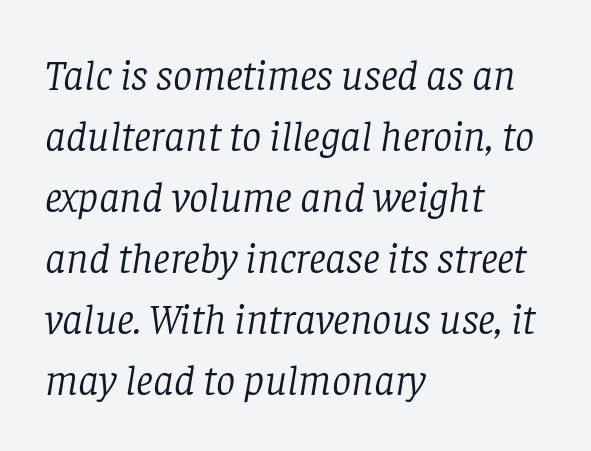
The image shows 43 px light serif type, italic (leaning right); set left-aligned, normal line spacing (1.42x), normal letter spacing, not underlined; low stroke contrast and a large x-height.
